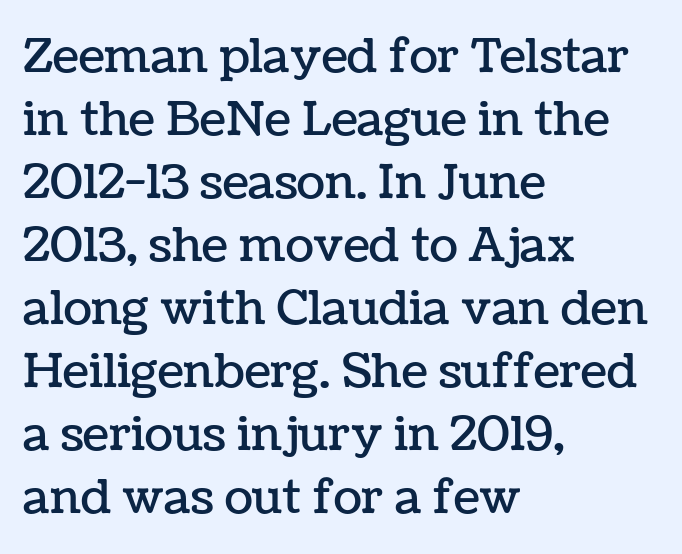
The image shows 47 px text type, upright; set left-aligned, normal line spacing (1.34x), normal letter spacing, not underlined; low stroke contrast and a medium x-height.
